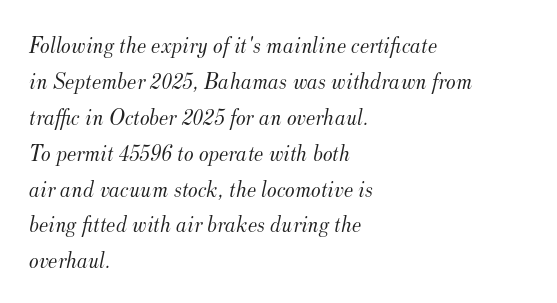
The image shows 23 px text type, italic (leaning right); set left-aligned, normal line spacing (1.56x), normal letter spacing, not underlined.
